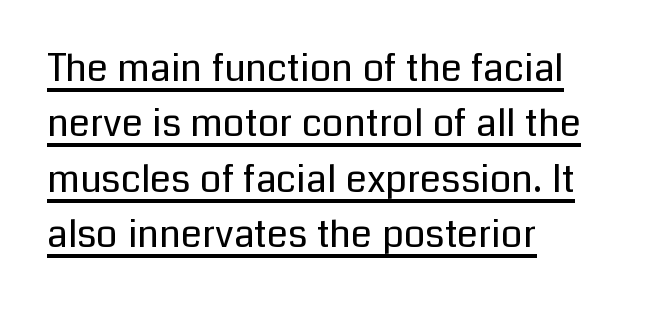
I'd call this a sans setting — the letters go barefoot. A light-to-regular cut is what we see here. A typesetter would call this proportional, since set widths differ per character. Line beginnings align vertically; line endings do not.
